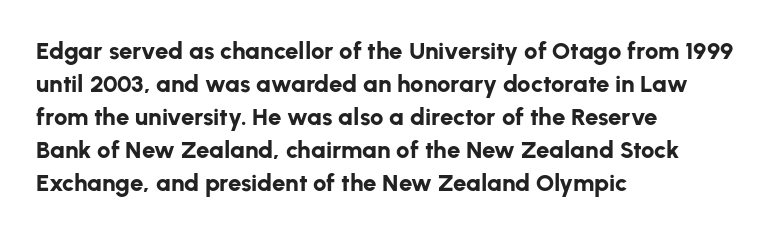
The tracking reads as untouched default to a designer's eye. Check the space under the baseline: it is left empty. The letters stand straight up with perfectly vertical stems. Each line starts at the same left margin while the right side varies. Weight check: bold — yes, fully. These lines sit exactly where default settings would place them.
